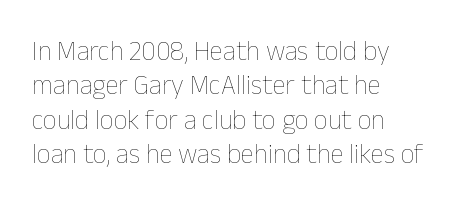
The image shows 27 px text type, upright; set left-aligned, normal line spacing (1.27x), normal letter spacing, not underlined.
